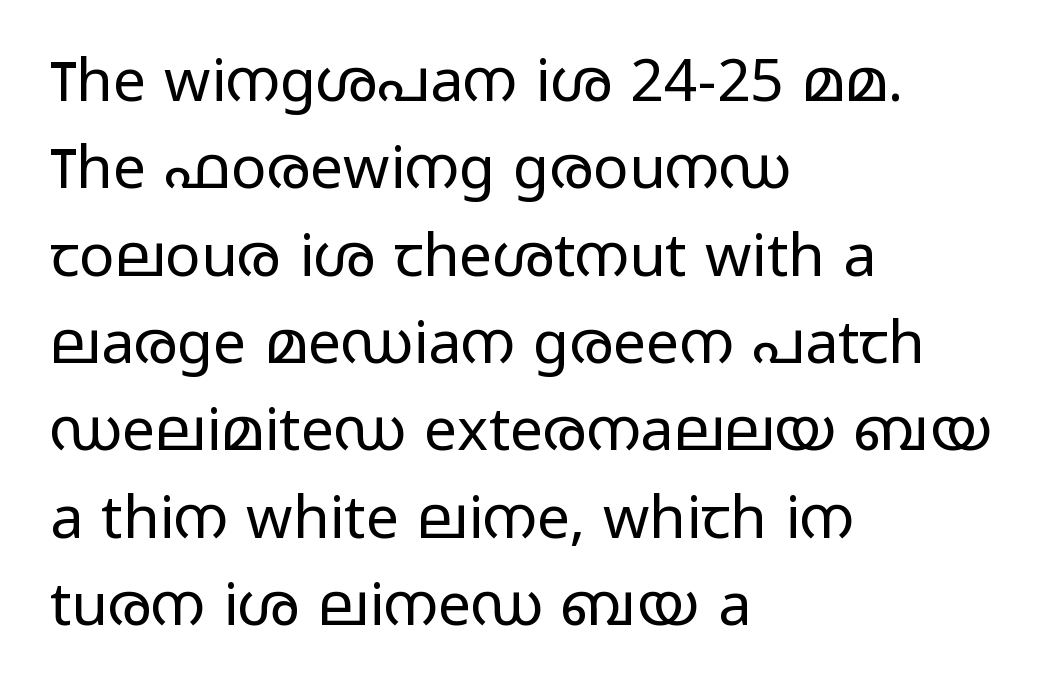
{"serif": "no", "italic": "no", "bold": "no", "weight": "regular", "width": "wide", "stroke_contrast": "low", "x_height": "medium", "monospaced": "no", "underline": "no", "align": "left", "line_spacing": "normal", "line_spacing_ratio": 1.48, "letter_spacing": "normal", "letter_spacing_em": 0.0, "glyph_px": 59}
